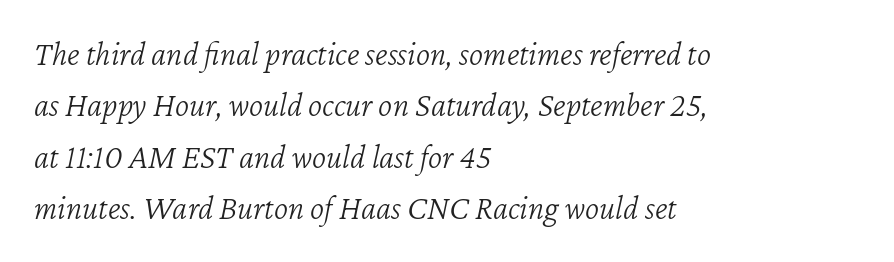
Summary of vertical rhythm: regular, with standard interline spacing. Caption: multi-line text, flush left, ragged right. No heavy texture on the line: the type isn't bold. The foot of each line stays bare and open. You could call the tracking neutral — neither tight nor loose.
